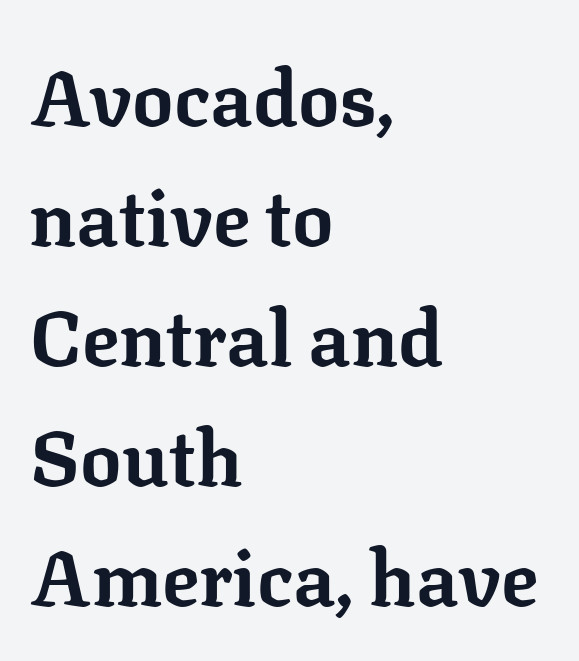
Normally led — the rows are evenly, conventionally spaced. The tracking reads as untouched default to a designer's eye. A full-strength bold gives these letters their thick strokes. No word sits above an underline. A typesetter would mark this as roman, not italic.
